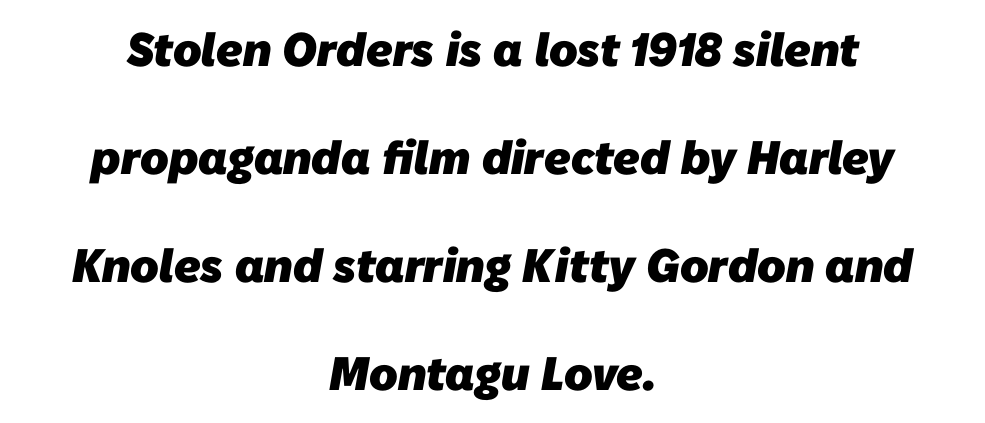
The foot of each line stays bare and open. Line starts and ends both wander, symmetrically. You could call the tracking neutral — neither tight nor loose. The passage shown is typed in a proportional face where columns would drift. In terms of weight, the rendering is a true, heavy bold.
